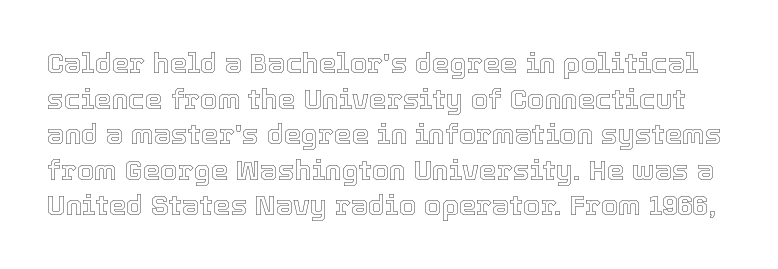
The image shows 28 px text type, upright; set normal line spacing (1.27x), normal letter spacing, not underlined; a medium x-height.
